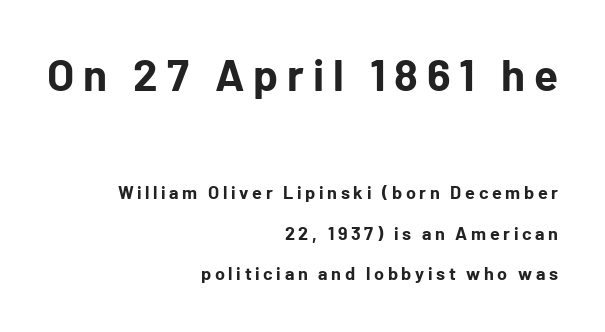
Q: Is the text bold? A: Yes.
Q: Is the text italic (slanted)? A: No, it is upright.
Q: Is the typeface a serif or a sans-serif typeface? A: Sans-serif.
Q: Is the text underlined? A: No.
Q: How is the paragraph aligned? A: Right-aligned.
Q: Is the spacing between letters normal or unusually wide? A: Unusually wide.
Q: Is the spacing between lines tight, normal or loose? A: Loose.
Q: Which block of text is set in a larger size, the first (top) or the second (bottom)? A: The first (top) one.
Q: Width (condensed, normal, or wide)? A: Normal.
Q: Stroke contrast? A: Low.
Q: x-height? A: Medium.
Q: Monospaced? A: No.
